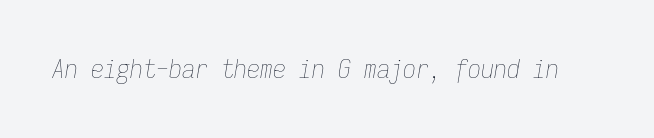
{"italic": "yes", "lean": "right", "slant_degrees": 9, "bold": "no", "underline": "no", "letter_spacing": "normal", "letter_spacing_em": 0.0, "glyph_px": 26}
